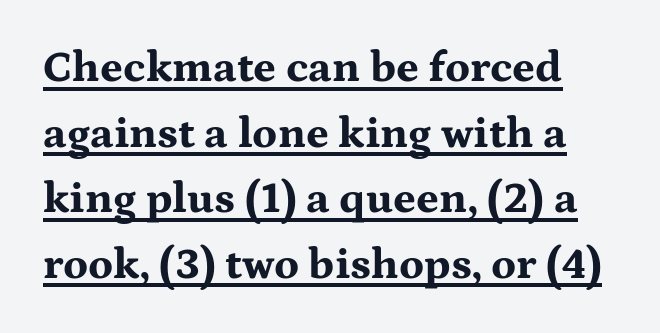
Q: Is the text bold? A: Yes.
Q: Is the text italic (slanted)? A: No, it is upright.
Q: Is the typeface a serif or a sans-serif typeface? A: Serif.
Q: Is the text underlined? A: Yes.
Q: Is the spacing between letters normal or unusually wide? A: Normal.
Q: Is the spacing between lines tight, normal or loose? A: Normal.
Q: Width (condensed, normal, or wide)? A: Wide.
Q: Stroke contrast? A: Medium.
Q: x-height? A: Medium.
Q: Monospaced? A: No.
